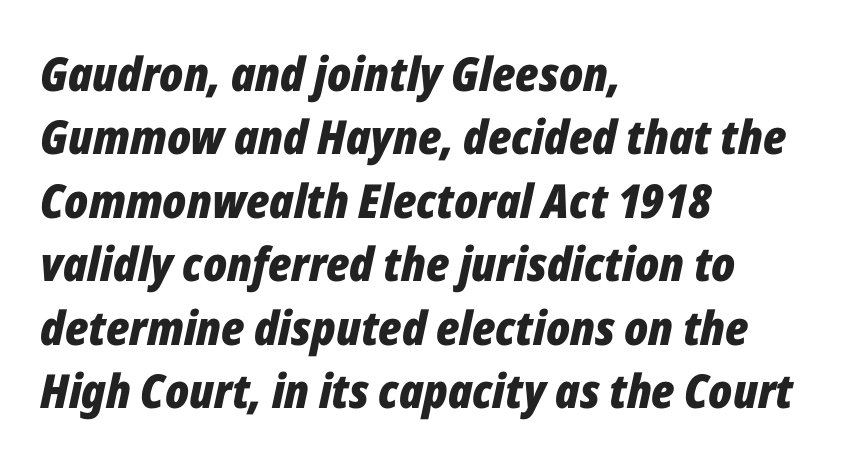
Check the space under the baseline: it is left empty. Glyph-to-glyph distance matches everyday printed text. Stroke thickness is high; the sample reads as a true bold. The axis of the letterforms is tilted away from vertical. Is this a fixed-width face? No — the glyphs have proportional, varying widths.
